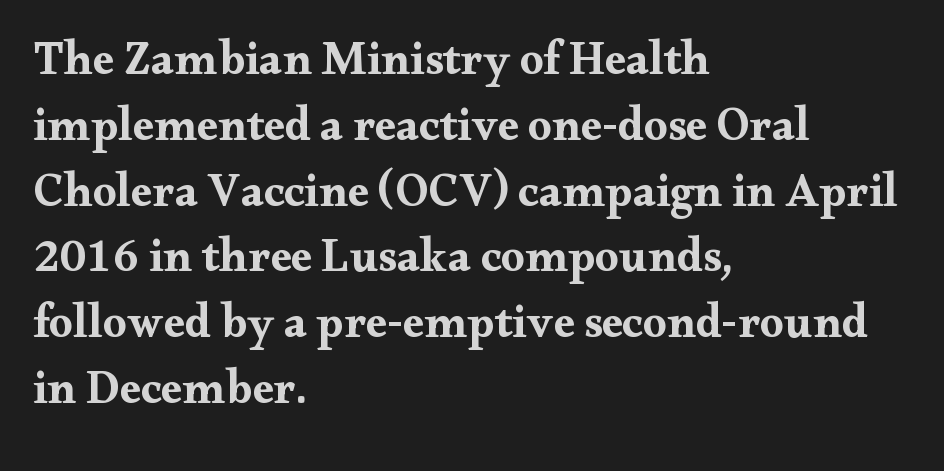
The image shows 47 px bold, wide serif type, upright; set left-aligned, normal line spacing (1.4x), normal letter spacing, not underlined; medium stroke contrast and a small x-height.
